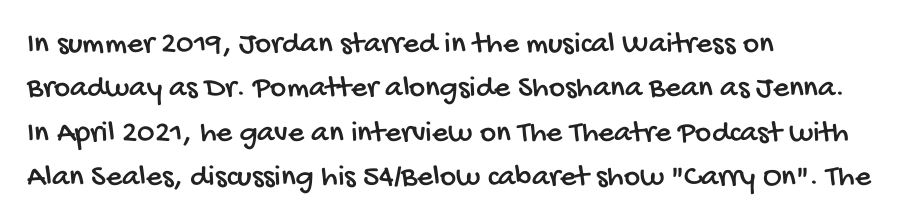
The image shows 31 px condensed sans-serif type; set left-aligned, normal line spacing (1.43x), normal letter spacing, not underlined; low stroke contrast and a large x-height.
